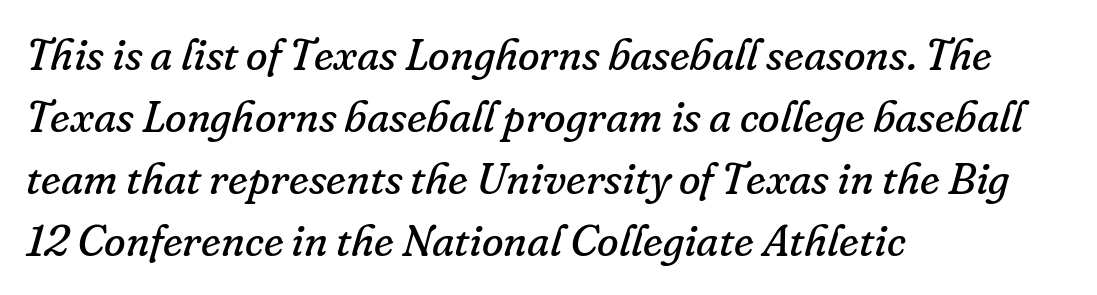
{"serif": "yes", "italic": "yes", "lean": "right", "slant_degrees": 16, "bold": "no", "weight": "regular", "width": "normal", "stroke_contrast": "low", "x_height": "small", "monospaced": "no", "underline": "no", "align": "left", "line_spacing": "normal", "line_spacing_ratio": 1.41, "letter_spacing": "normal", "letter_spacing_em": 0.0, "glyph_px": 44}
